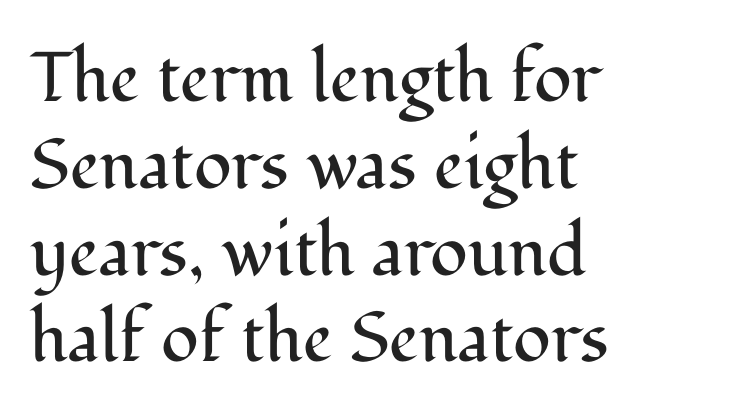
{"serif": "yes", "italic": "no", "bold": "no", "weight": "regular", "width": "normal", "stroke_contrast": "medium", "x_height": "medium", "monospaced": "no", "underline": "no", "align": "left", "line_spacing_ratio": 1.24, "letter_spacing": "normal", "letter_spacing_em": 0.0, "glyph_px": 70}
